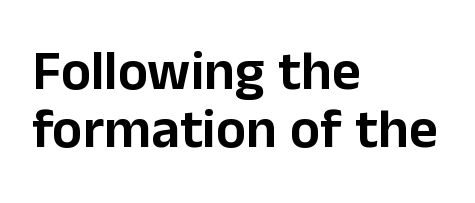
Q: Is the text italic (slanted)? A: No, it is upright.
Q: Is the typeface a serif or a sans-serif typeface? A: Sans-serif.
Q: Is the text underlined? A: No.
Q: How is the paragraph aligned? A: Left-aligned.
Q: Is the spacing between letters normal or unusually wide? A: Normal.
Q: Is the spacing between lines tight, normal or loose? A: Tight.
Q: Width (condensed, normal, or wide)? A: Normal.
Q: Stroke contrast? A: Low.
Q: x-height? A: Medium.
Q: Monospaced? A: No.
